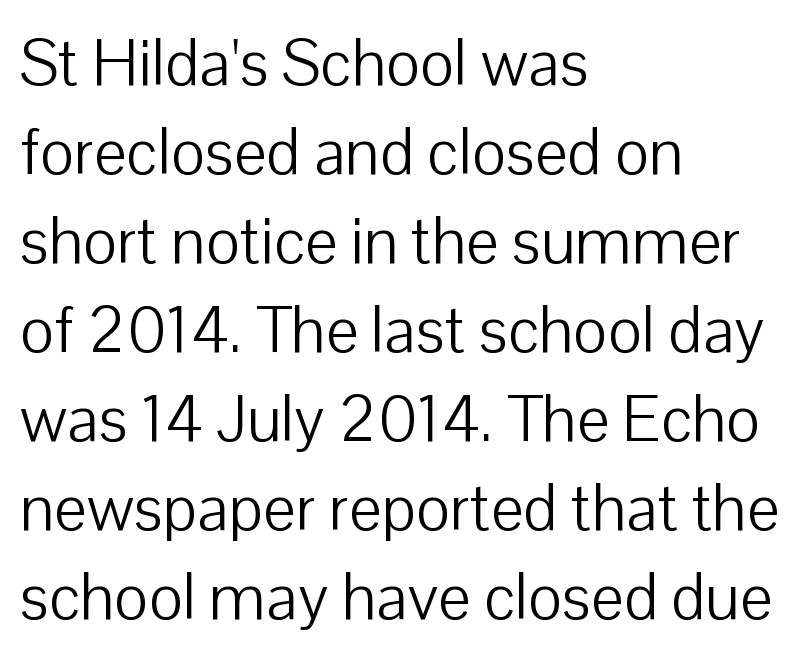
The gap between lines stays unmarked. Students, note that the glyphs here touch the page at normal intervals. Layout note: lines flush left. Are there feet on the stems? There aren't — it's a sans. Honestly, the row spacing looks completely unremarkable.
